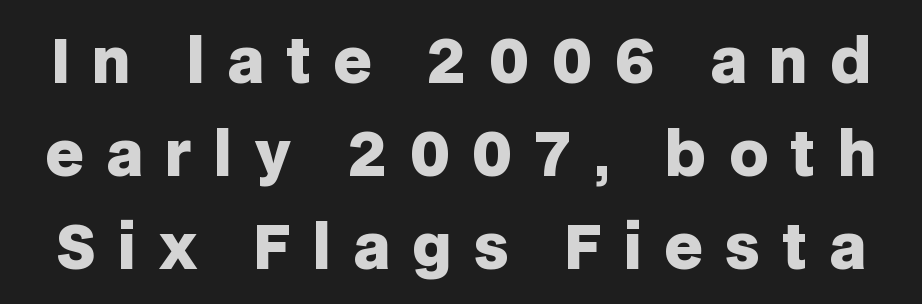
The image shows 60 px heavy sans-serif type, upright; set normal line spacing (1.55x), unusually wide letter spacing (+0.37 em), not underlined; low stroke contrast and a large x-height.
